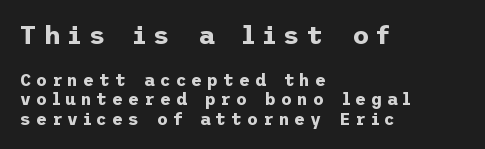
The image shows 26 px bold type, upright; set left-aligned, tight line spacing (1.13x), unusually wide letter spacing (+0.28 em), not underlined; the first (top) block is 1.53x larger.
